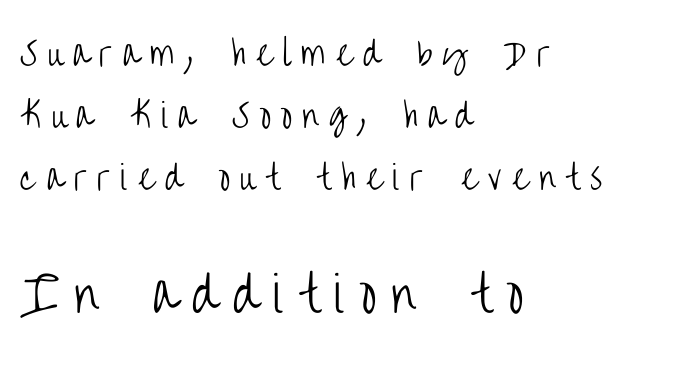
Q: Is the text bold? A: No.
Q: Is the text italic (slanted)? A: No, it is upright.
Q: Is the typeface a serif or a sans-serif typeface? A: Sans-serif.
Q: Is the text underlined? A: No.
Q: How is the paragraph aligned? A: Left-aligned.
Q: Is the spacing between letters normal or unusually wide? A: Unusually wide.
Q: Which block of text is set in a larger size, the first (top) or the second (bottom)? A: The second (bottom) one.
Q: Width (condensed, normal, or wide)? A: Condensed.
Q: Stroke contrast? A: Low.
Q: x-height? A: Large.
Q: Monospaced? A: No.
